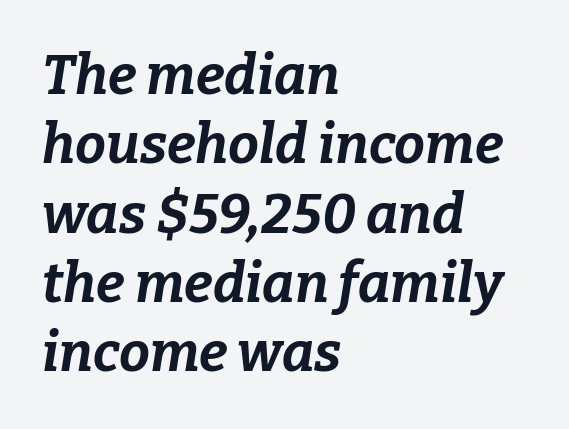
{"italic": "yes", "lean": "right", "slant_degrees": 9, "bold": "yes", "weight": "bold", "width": "normal", "stroke_contrast": "low", "x_height": "medium", "monospaced": "no", "underline": "no", "align": "left", "line_spacing": "normal", "line_spacing_ratio": 1.26, "letter_spacing": "normal", "letter_spacing_em": 0.0, "glyph_px": 55}
